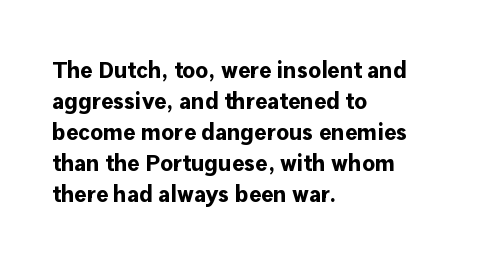
Q: Is the text bold? A: Yes.
Q: Is the text italic (slanted)? A: No, it is upright.
Q: Is the text underlined? A: No.
Q: How is the paragraph aligned? A: Left-aligned.
Q: Is the spacing between letters normal or unusually wide? A: Normal.
Q: Is the spacing between lines tight, normal or loose? A: Normal.
